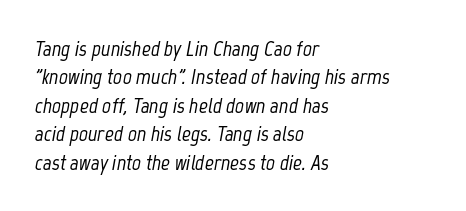
{"italic": "yes", "lean": "right", "slant_degrees": 12, "underline": "no", "align": "left", "line_spacing": "normal", "line_spacing_ratio": 1.29, "letter_spacing": "normal", "letter_spacing_em": 0.0, "glyph_px": 22}
